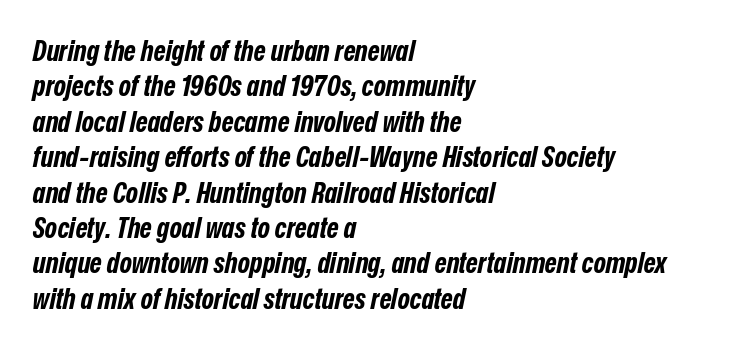
Q: Is the text bold? A: Yes.
Q: Is the text italic (slanted)? A: Yes, it leans right by about 12 degrees.
Q: Is the text underlined? A: No.
Q: How is the paragraph aligned? A: Left-aligned.
Q: Is the spacing between letters normal or unusually wide? A: Normal.
Q: Width (condensed, normal, or wide)? A: Condensed.
Q: Stroke contrast? A: Low.
Q: x-height? A: Medium.
Q: Monospaced? A: No.
